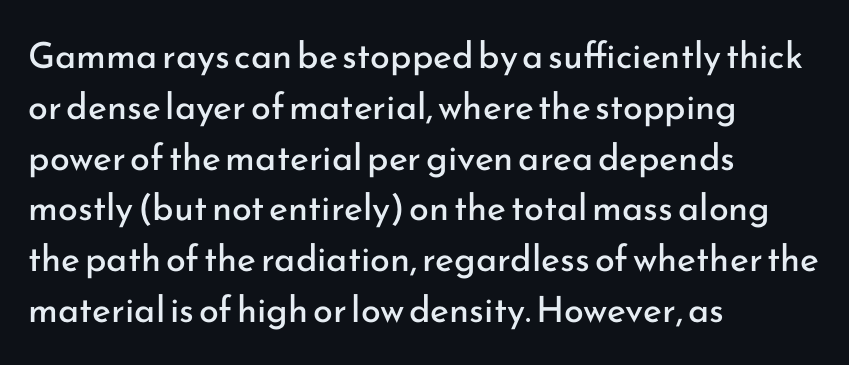
{"serif": "no", "italic": "no", "bold": "no", "weight": "regular", "width": "normal", "stroke_contrast": "low", "x_height": "small", "monospaced": "no", "underline": "no", "align": "left", "line_spacing": "normal", "line_spacing_ratio": 1.41, "letter_spacing": "normal", "letter_spacing_em": 0.0, "glyph_px": 36}
